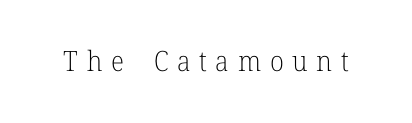
The image shows 28 px light serif type, upright; set unusually wide letter spacing (+0.31 em), not underlined; low stroke contrast and a medium x-height.
